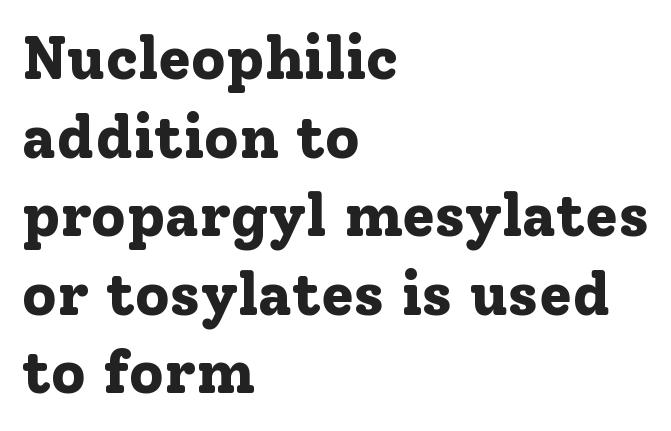
{"serif": "yes", "italic": "no", "bold": "yes", "weight": "bold", "width": "normal", "stroke_contrast": "low", "x_height": "medium", "monospaced": "no", "underline": "no", "align": "left", "line_spacing": "normal", "line_spacing_ratio": 1.31, "letter_spacing": "normal", "letter_spacing_em": 0.0, "glyph_px": 60}
